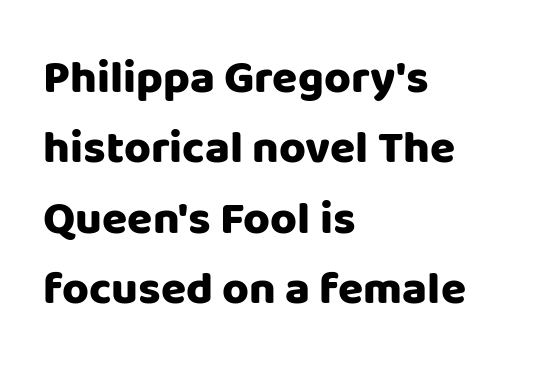
Each new line begins a customary step beneath the previous one. Bold? Absolutely — the strokes are thick and heavy. The face used here is a sans, in the tradition of grotesques and geometrics. These lines were composed using upright roman letters. Reading down the block, your eye returns to a fixed left position each line. Look at the tracking — it's just the regular setting, nothing added.
